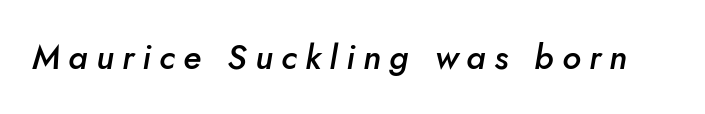
The image shows 34 px semibold type, italic (leaning right); set unusually wide letter spacing (+0.24 em), not underlined; low stroke contrast and a small x-height.
